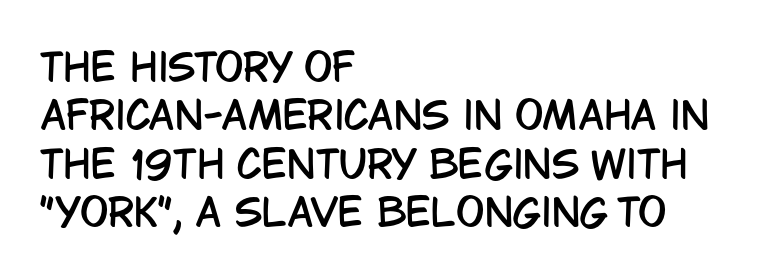
{"serif": "no", "italic": "no", "width": "condensed", "stroke_contrast": "low", "x_height": "large", "monospaced": "no", "underline": "no", "align": "left", "line_spacing": "normal", "line_spacing_ratio": 1.27, "letter_spacing": "normal", "letter_spacing_em": 0.0, "glyph_px": 38}
